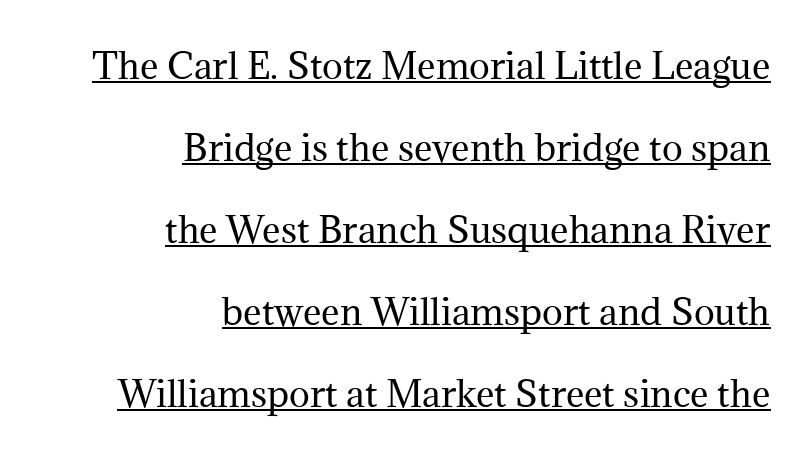
Q: Is the text bold? A: No.
Q: Is the text italic (slanted)? A: No, it is upright.
Q: Is the typeface a serif or a sans-serif typeface? A: Serif.
Q: Is the text underlined? A: Yes.
Q: How is the paragraph aligned? A: Right-aligned.
Q: Is the spacing between letters normal or unusually wide? A: Normal.
Q: Is the spacing between lines tight, normal or loose? A: Loose.
Q: Width (condensed, normal, or wide)? A: Normal.
Q: Stroke contrast? A: Medium.
Q: x-height? A: Medium.
Q: Monospaced? A: No.
